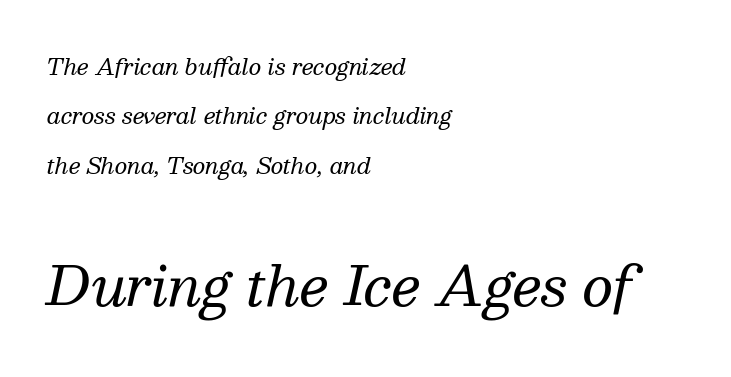
The image shows 54 px regular-weight serif type, italic (leaning right); set left-aligned, loose line spacing (2.24x), normal letter spacing, not underlined; the second (bottom) block is 2.45x larger; medium stroke contrast and a medium x-height.
